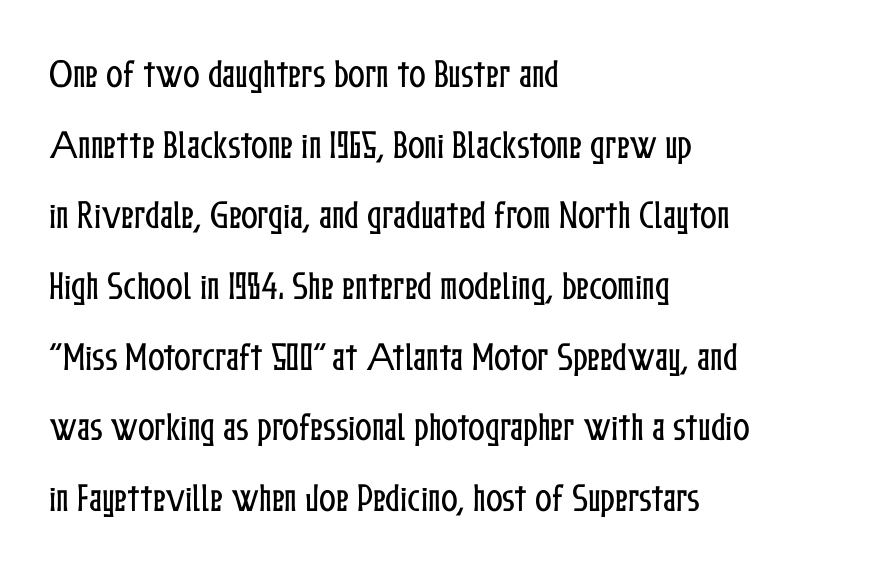
{"italic": "no", "width": "condensed", "stroke_contrast": "low", "x_height": "medium", "monospaced": "no", "underline": "no", "align": "left", "line_spacing": "loose", "line_spacing_ratio": 2.28, "letter_spacing": "normal", "letter_spacing_em": 0.0, "glyph_px": 31}
